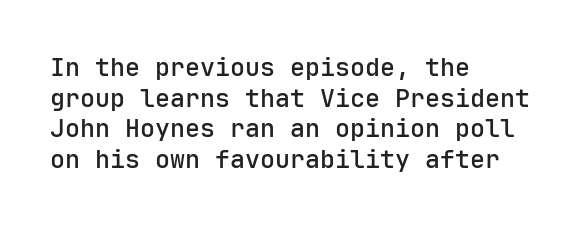
The image shows 25 px text type, upright; set left-aligned, line spacing 1.23x, normal letter spacing, not underlined.
